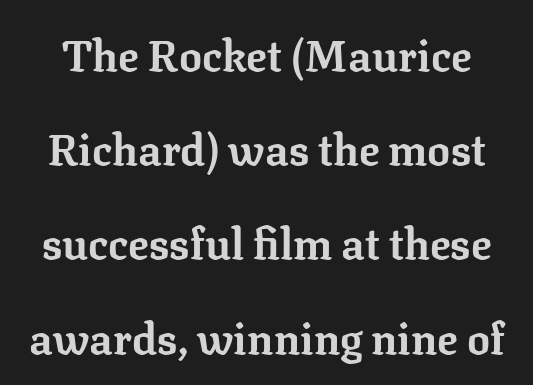
The space directly below the letters is spotless. Character widths vary here, with narrow letters taking less room than wide ones. Regarding leading, the lines here are spaced well apart. Do the letters lean? They stand straight. What kind of face is this? One with serifs.
